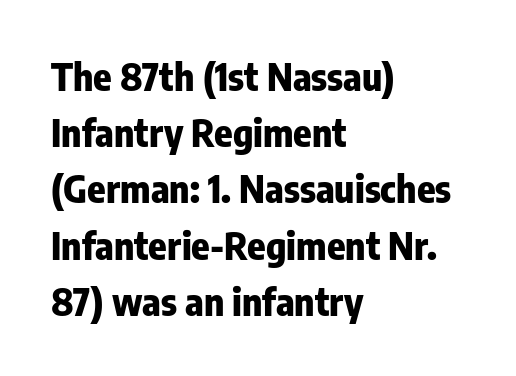
Q: Is the text bold? A: Yes.
Q: Is the text italic (slanted)? A: No, it is upright.
Q: Is the typeface a serif or a sans-serif typeface? A: Sans-serif.
Q: Is the text underlined? A: No.
Q: How is the paragraph aligned? A: Left-aligned.
Q: Is the spacing between letters normal or unusually wide? A: Normal.
Q: Is the spacing between lines tight, normal or loose? A: Normal.
Q: Width (condensed, normal, or wide)? A: Condensed.
Q: Stroke contrast? A: Low.
Q: x-height? A: Medium.
Q: Monospaced? A: No.
